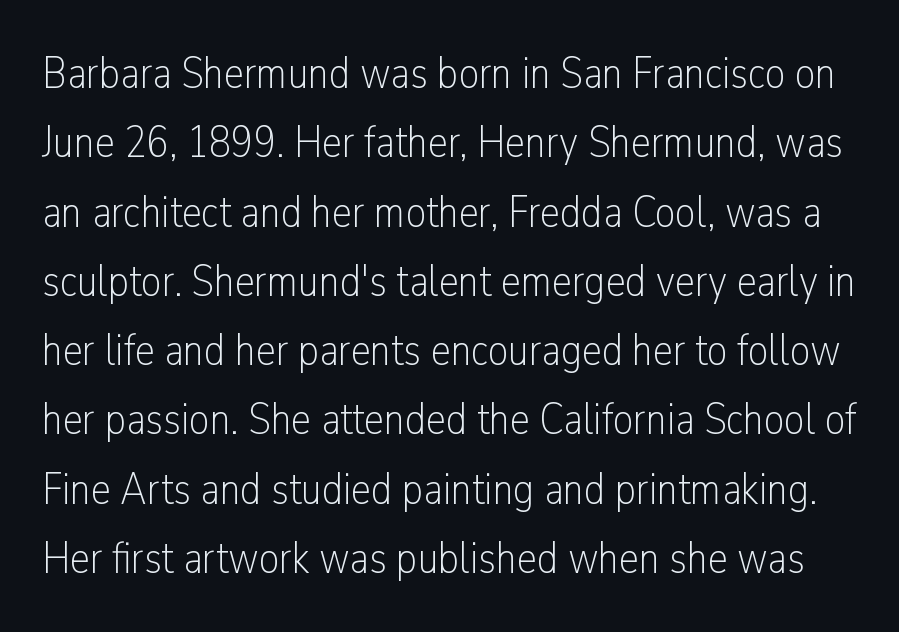
The image shows 45 px light, condensed sans-serif type, upright; set normal line spacing (1.54x), normal letter spacing, not underlined; low stroke contrast and a medium x-height.
